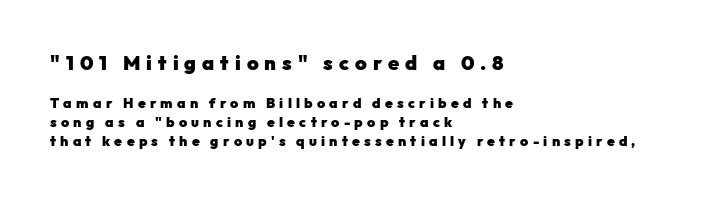
Q: Is the text bold? A: Yes.
Q: Is the text italic (slanted)? A: No, it is upright.
Q: Is the text underlined? A: No.
Q: How is the paragraph aligned? A: Left-aligned.
Q: Is the spacing between letters normal or unusually wide? A: Unusually wide.
Q: Is the spacing between lines tight, normal or loose? A: Normal.
Q: Which block of text is set in a larger size, the first (top) or the second (bottom)? A: The first (top) one.
